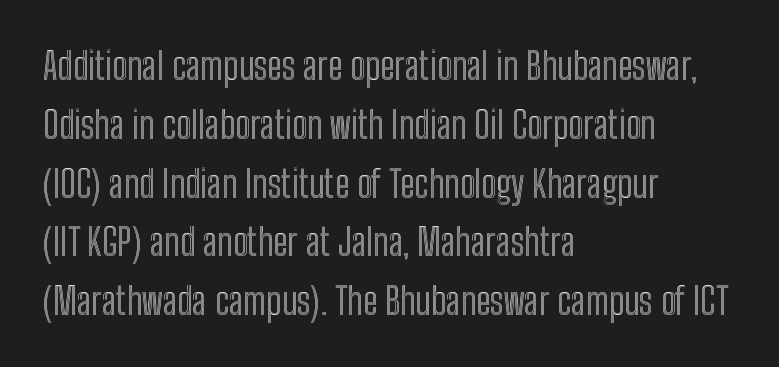
The image shows 37 px condensed type, upright; set left-aligned, normal line spacing (1.59x), normal letter spacing, not underlined; a medium x-height.
